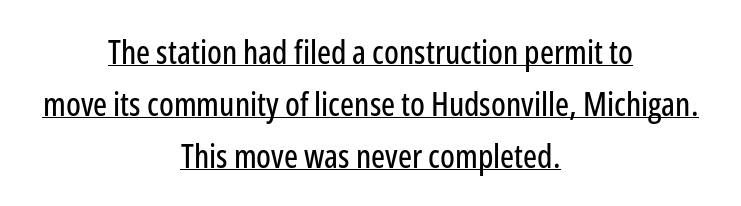
The image shows 33 px condensed sans-serif type, upright; set centered, normal line spacing (1.57x), normal letter spacing, underlined; low stroke contrast and a medium x-height.
